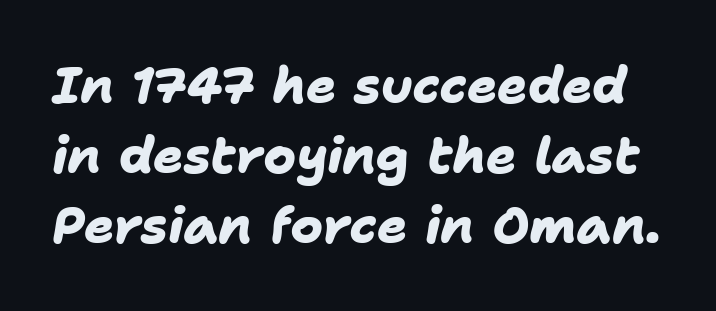
Q: Is the text bold? A: Yes.
Q: Is the typeface a serif or a sans-serif typeface? A: Sans-serif.
Q: Is the text underlined? A: No.
Q: Is the spacing between letters normal or unusually wide? A: Normal.
Q: Is the spacing between lines tight, normal or loose? A: Normal.
Q: Width (condensed, normal, or wide)? A: Normal.
Q: Stroke contrast? A: Low.
Q: x-height? A: Medium.
Q: Monospaced? A: No.
